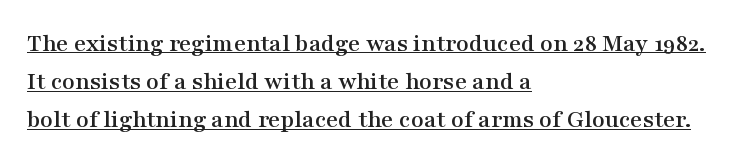
{"italic": "no", "underline": "yes", "align": "left", "line_spacing": "normal", "line_spacing_ratio": 1.47, "letter_spacing": "normal", "letter_spacing_em": 0.0, "glyph_px": 26}
